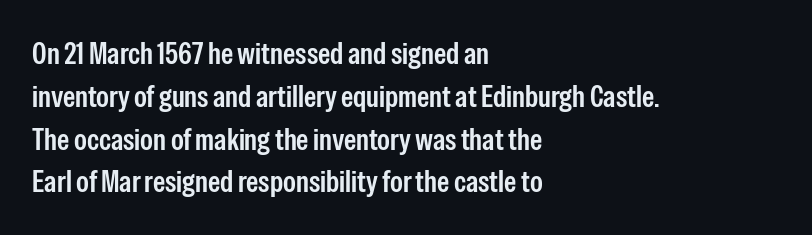
{"serif": "no", "italic": "no", "bold": "semi", "weight": "semibold", "width": "condensed", "stroke_contrast": "low", "x_height": "medium", "monospaced": "no", "underline": "no", "align": "left", "line_spacing": "normal", "line_spacing_ratio": 1.38, "letter_spacing": "normal", "letter_spacing_em": 0.0, "glyph_px": 31}
